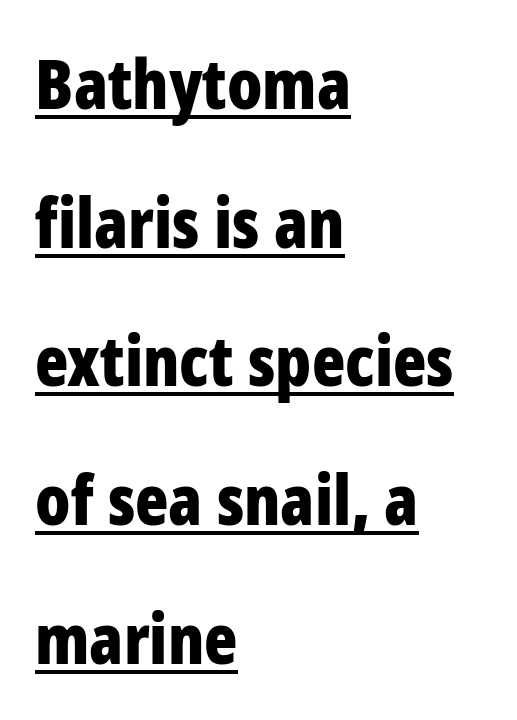
Q: Is the text bold? A: Yes.
Q: Is the text italic (slanted)? A: No, it is upright.
Q: Is the typeface a serif or a sans-serif typeface? A: Sans-serif.
Q: Is the text underlined? A: Yes.
Q: How is the paragraph aligned? A: Left-aligned.
Q: Is the spacing between letters normal or unusually wide? A: Normal.
Q: Is the spacing between lines tight, normal or loose? A: Loose.
Q: Width (condensed, normal, or wide)? A: Condensed.
Q: Stroke contrast? A: Low.
Q: x-height? A: Medium.
Q: Monospaced? A: No.
